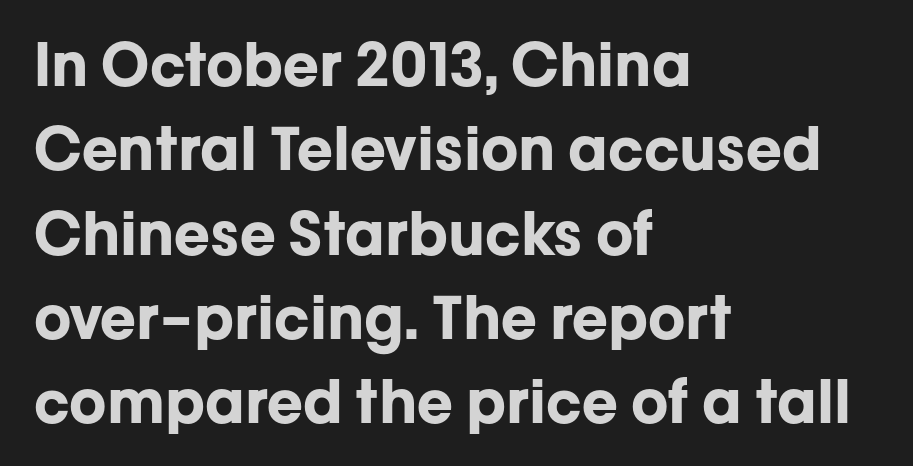
{"serif": "no", "italic": "no", "bold": "yes", "weight": "bold", "width": "normal", "stroke_contrast": "low", "x_height": "medium", "monospaced": "no", "underline": "no", "align": "left", "line_spacing": "normal", "line_spacing_ratio": 1.43, "letter_spacing": "normal", "letter_spacing_em": 0.0, "glyph_px": 59}
